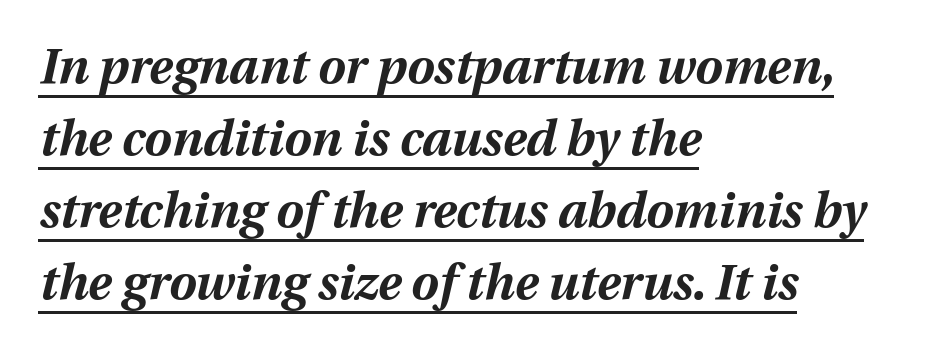
An italicized treatment has been applied to the whole sample. Spacing verdict: proportional, widths tailored to each character. The typesetter has applied underlining to the passage shown. The lines in this sample share a left origin and differ only in where they stop. Here the glyphs are tracked normally, forming tight word shapes. Chunky letters — that's bold for sure.
